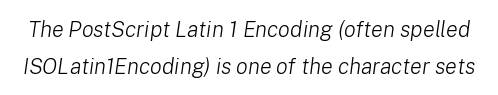
{"italic": "yes", "lean": "right", "slant_degrees": 8, "bold": "no", "underline": "no", "line_spacing": "normal", "line_spacing_ratio": 1.67, "letter_spacing": "normal", "letter_spacing_em": 0.0, "glyph_px": 22}
